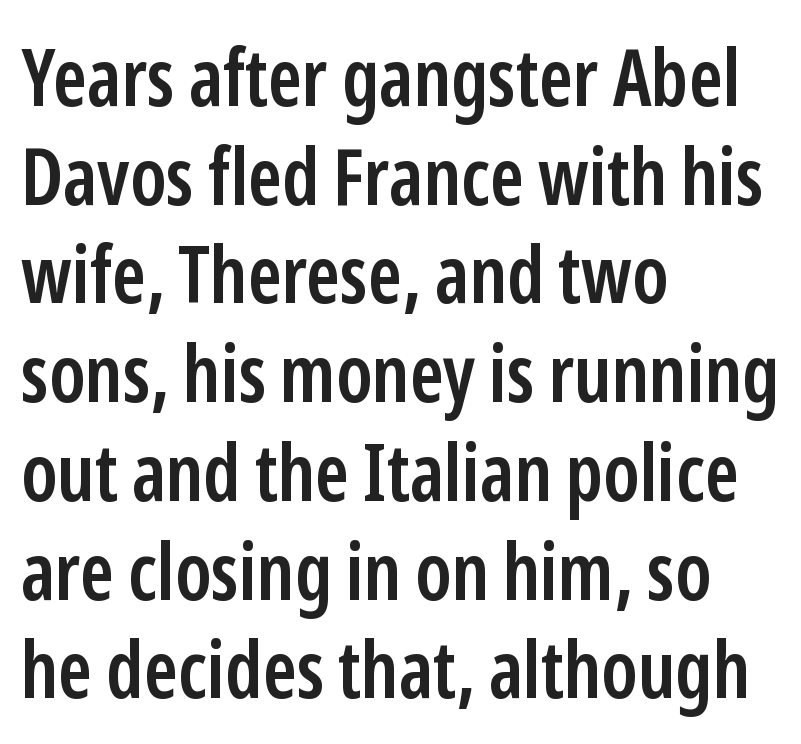
Proportional: the letters do not fall into vertical columns. Font category for this specimen: sans-serif. The string is rendered with underlining switched off. The type sits square on the baseline with zero lean.
